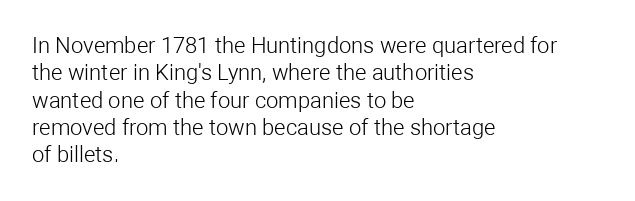
{"italic": "no", "bold": "no", "underline": "no", "align": "left", "line_spacing_ratio": 1.24, "letter_spacing": "normal", "letter_spacing_em": 0.0, "glyph_px": 22}
